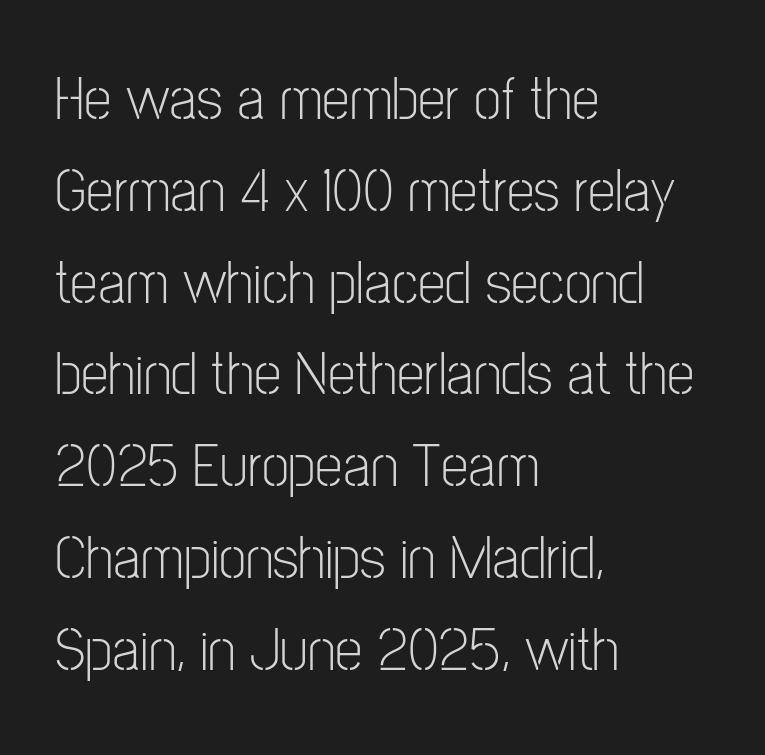
{"serif": "no", "italic": "no", "bold": "no", "weight": "light", "width": "condensed", "stroke_contrast": "low", "x_height": "medium", "monospaced": "no", "underline": "no", "align": "left", "line_spacing": "normal", "line_spacing_ratio": 1.48, "letter_spacing": "normal", "letter_spacing_em": 0.0, "glyph_px": 62}
